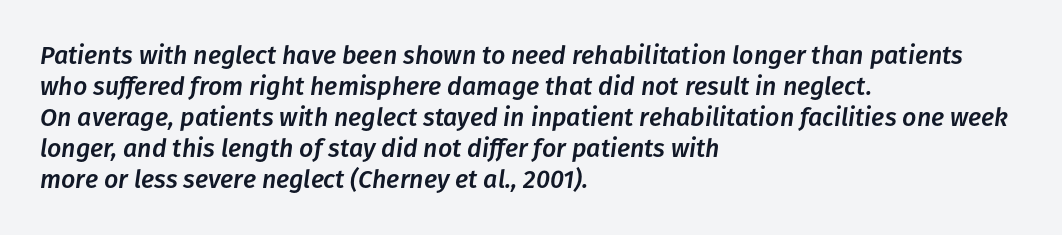
The image shows 25 px text type, italic (leaning right); set left-aligned, line spacing 1.24x, normal letter spacing, not underlined.
